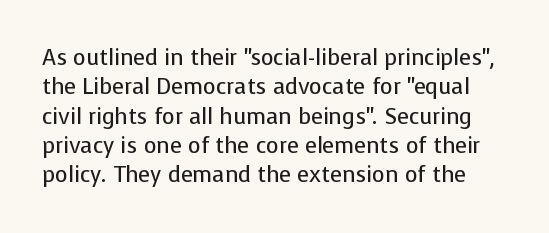
The image shows 22 px text type, upright; set normal line spacing (1.33x), normal letter spacing, not underlined.
